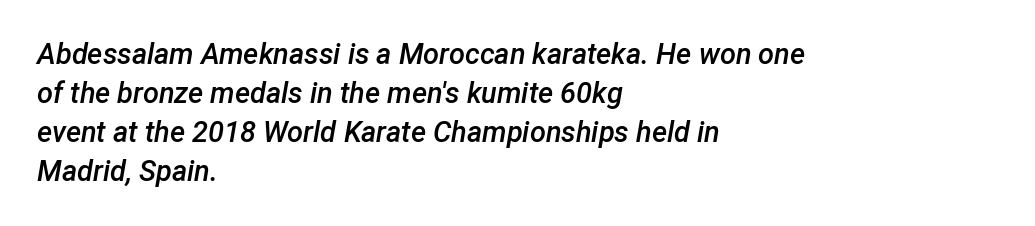
{"italic": "yes", "lean": "right", "slant_degrees": 12, "bold": "semi", "weight": "semibold", "width": "normal", "stroke_contrast": "low", "x_height": "medium", "monospaced": "no", "underline": "no", "align": "left", "line_spacing": "normal", "line_spacing_ratio": 1.34, "letter_spacing": "normal", "letter_spacing_em": 0.0, "glyph_px": 29}
